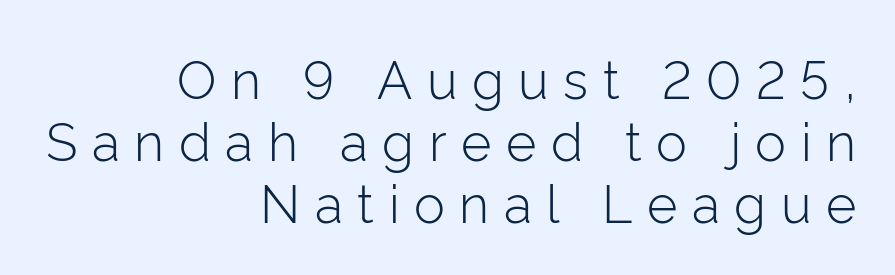
{"serif": "no", "italic": "no", "bold": "no", "weight": "light", "width": "normal", "stroke_contrast": "low", "x_height": "medium", "monospaced": "no", "underline": "no", "align": "right", "line_spacing_ratio": 1.19, "letter_spacing": "wide", "letter_spacing_em": 0.28, "glyph_px": 52}
